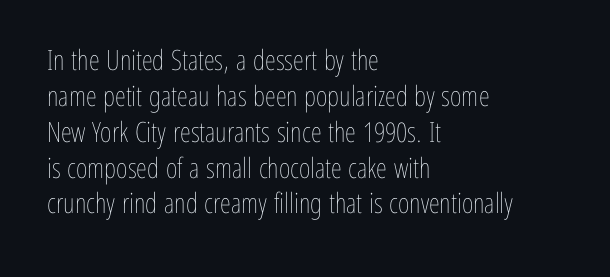
The image shows 28 px thin, condensed type, upright; set left-aligned, normal line spacing (1.28x), normal letter spacing, not underlined; low stroke contrast and a medium x-height.
